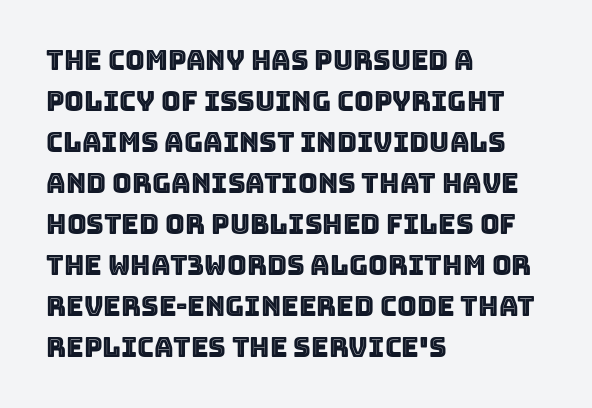
The image shows 27 px text type, upright; set left-aligned, normal line spacing (1.52x), normal letter spacing, not underlined.
